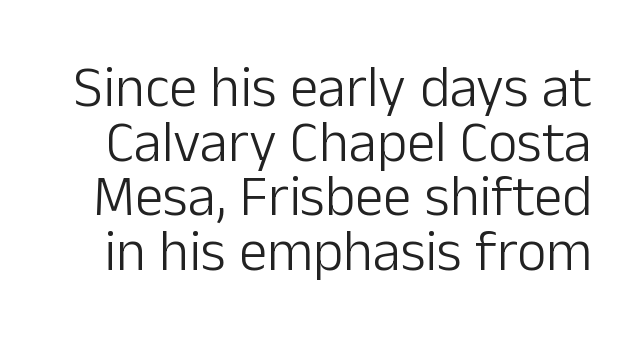
The image shows 57 px light sans-serif type, upright; set tight line spacing (0.96x), normal letter spacing, not underlined; low stroke contrast and a medium x-height.
